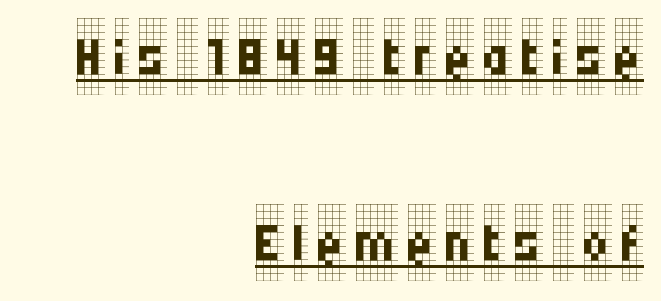
{"serif": "yes", "italic": "no", "bold": "no", "weight": "regular", "width": "condensed", "stroke_contrast": "low", "x_height": "large", "monospaced": "no", "underline": "yes", "align": "right", "line_spacing": "loose", "line_spacing_ratio": 2.42, "glyph_px": 77}
